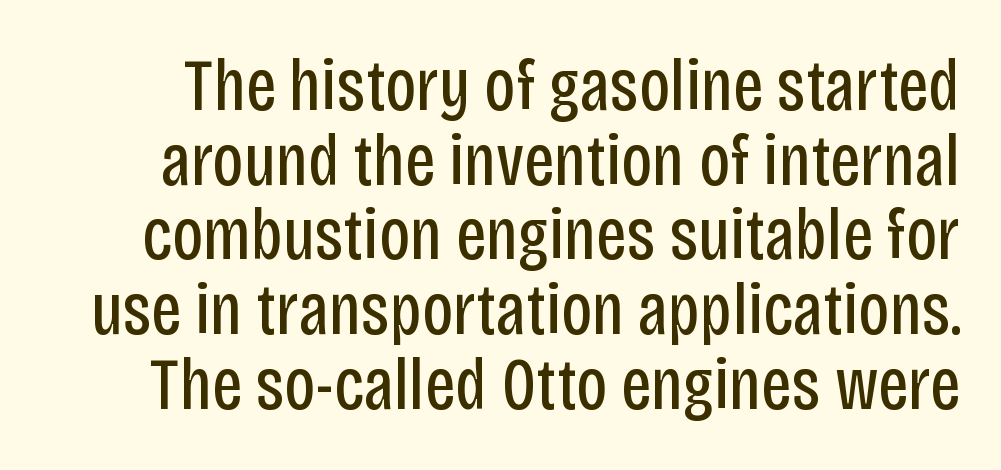
The image shows 74 px regular-weight, condensed sans-serif type, upright; set tight line spacing (1.01x), normal letter spacing, not underlined; low stroke contrast and a large x-height.
